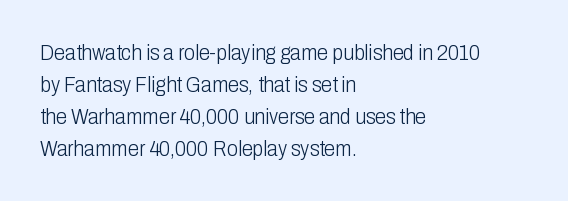
{"italic": "no", "bold": "no", "underline": "no", "align": "left", "line_spacing": "normal", "line_spacing_ratio": 1.45, "letter_spacing": "normal", "letter_spacing_em": 0.0, "glyph_px": 22}
